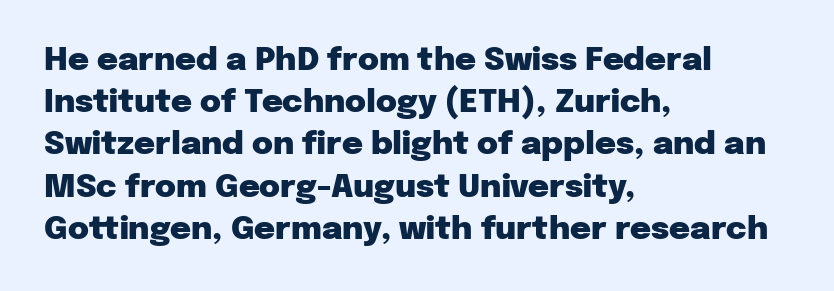
Caption: standard tracking, unaltered. A typesetter would mark this as roman, not italic. These lines are composed in type without serifs. Leading matches the norm, producing a regular column.
